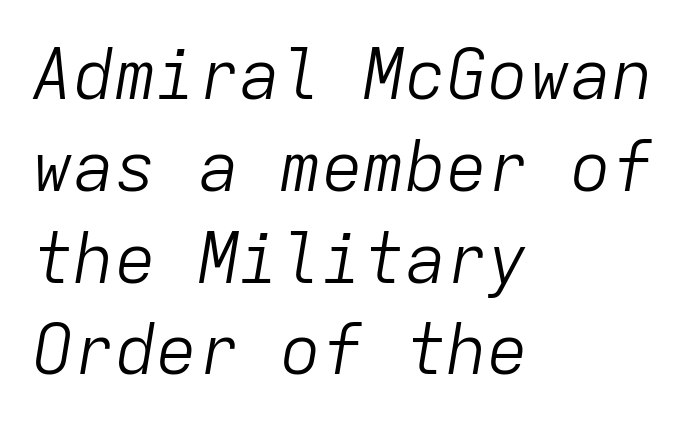
Q: Is the text bold? A: No.
Q: Is the text italic (slanted)? A: Yes, it leans right by about 9 degrees.
Q: Is the text underlined? A: No.
Q: How is the paragraph aligned? A: Left-aligned.
Q: Is the spacing between letters normal or unusually wide? A: Normal.
Q: Is the spacing between lines tight, normal or loose? A: Normal.
Q: Width (condensed, normal, or wide)? A: Normal.
Q: Stroke contrast? A: Low.
Q: x-height? A: Medium.
Q: Monospaced? A: Yes.
